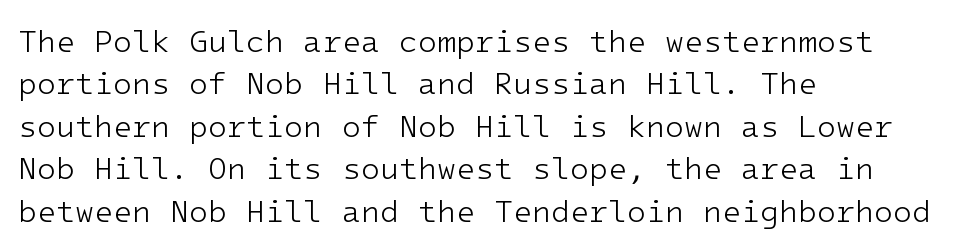
{"serif": "no", "italic": "no", "bold": "no", "weight": "light", "width": "normal", "stroke_contrast": "low", "x_height": "medium", "monospaced": "yes", "underline": "no", "align": "left", "line_spacing": "normal", "line_spacing_ratio": 1.37, "letter_spacing": "normal", "letter_spacing_em": 0.0, "glyph_px": 31}
